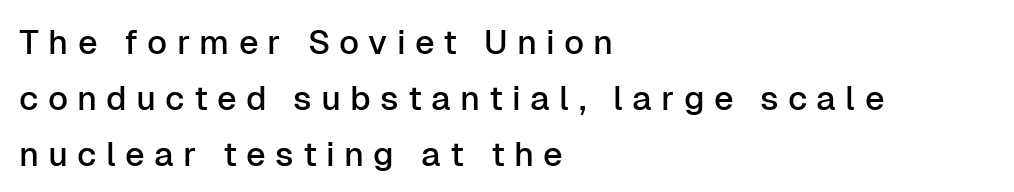
{"serif": "no", "italic": "no", "width": "normal", "stroke_contrast": "low", "x_height": "medium", "monospaced": "no", "underline": "no", "align": "left", "line_spacing": "normal", "line_spacing_ratio": 1.65, "letter_spacing": "wide", "letter_spacing_em": 0.27, "glyph_px": 34}
